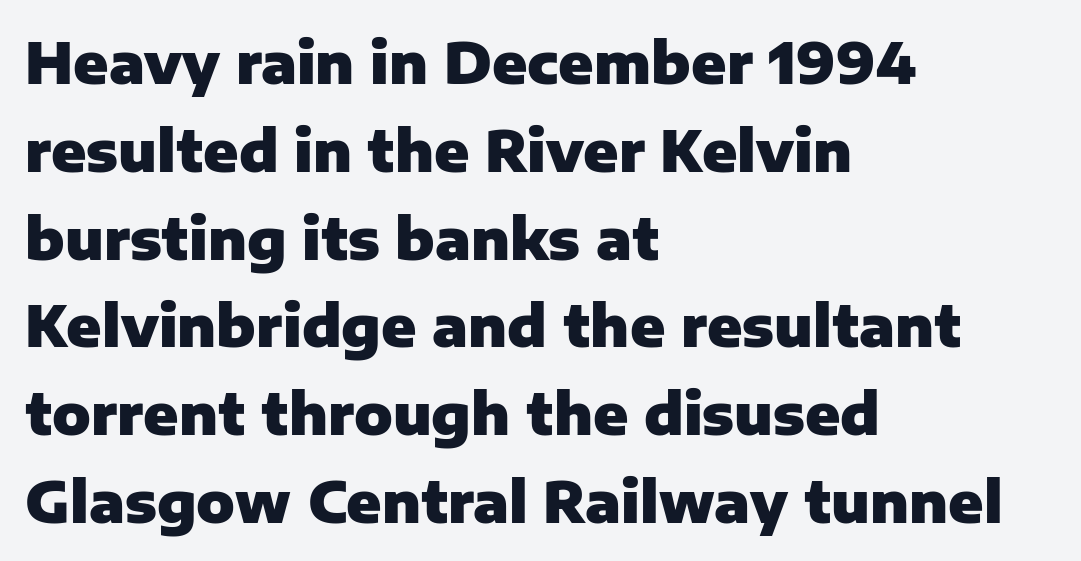
Q: Is the text bold? A: Yes.
Q: Is the text italic (slanted)? A: No, it is upright.
Q: Is the typeface a serif or a sans-serif typeface? A: Sans-serif.
Q: Is the text underlined? A: No.
Q: How is the paragraph aligned? A: Left-aligned.
Q: Is the spacing between letters normal or unusually wide? A: Normal.
Q: Is the spacing between lines tight, normal or loose? A: Normal.
Q: Width (condensed, normal, or wide)? A: Normal.
Q: Stroke contrast? A: Low.
Q: x-height? A: Medium.
Q: Monospaced? A: No.
